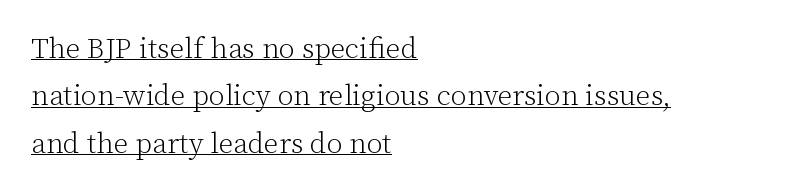
Honestly, the row spacing looks completely unremarkable. Is the letter spacing exaggerated? No — it looks like the ordinary default. The glyphs in this specimen are seriffed. Beneath each row of characters lies a ruled line. Proportional: the letters do not fall into vertical columns. A student would call this left alignment; a typographer would say flush left, rag right.
